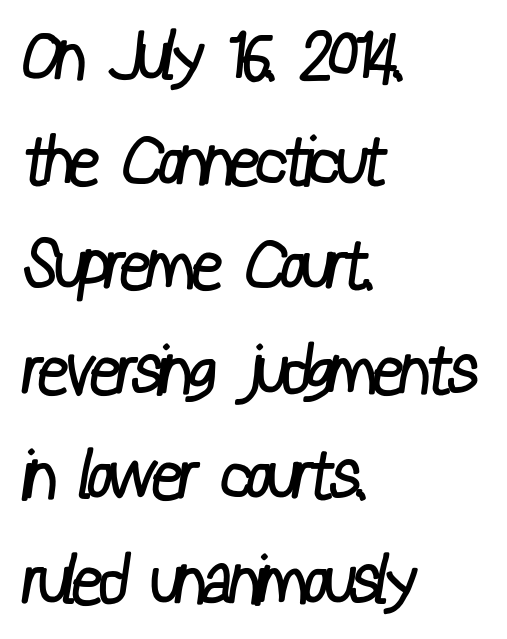
Type without underlining. A normal amount of white space separates one row of letters from the next. Compared with a centered layout, this one pins lines to the left instead. Nothing sits at the stroke ends, so this counts as sans-serif.
